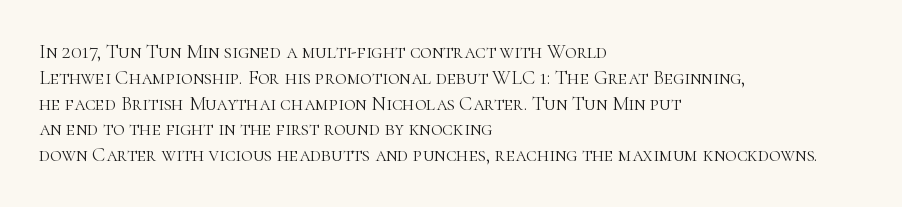
Interline gaps are of average width in this sample. Style check: upright. Tracking here is standard; glyphs follow each other at the usual distance. Stroke mass is kept to a normal reading level or below. Beneath every word, the page is bare. Leftover space on each line is placed entirely after the last word.
